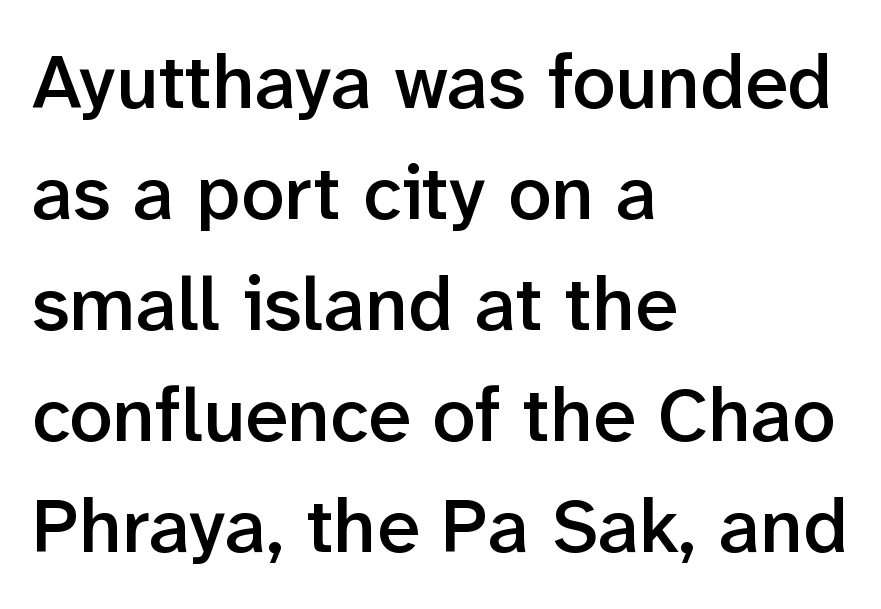
{"serif": "no", "italic": "no", "bold": "semi", "weight": "semibold", "width": "normal", "stroke_contrast": "low", "x_height": "medium", "monospaced": "no", "underline": "no", "align": "left", "line_spacing": "normal", "line_spacing_ratio": 1.44, "letter_spacing": "normal", "letter_spacing_em": 0.0, "glyph_px": 77}
